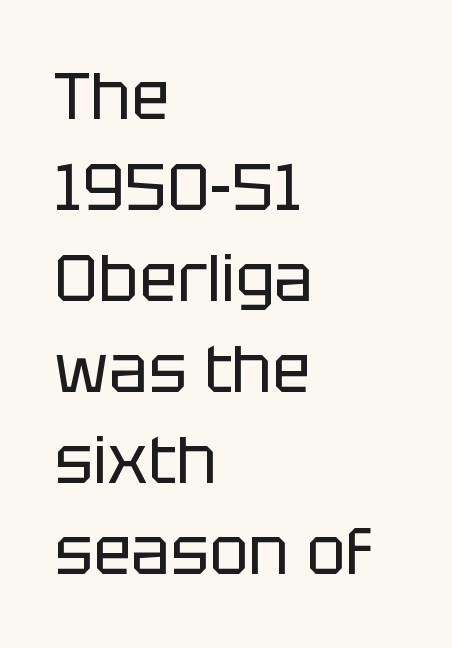
The image shows 65 px regular-weight sans-serif type, upright; set left-aligned, normal line spacing (1.4x), normal letter spacing, not underlined; low stroke contrast and a large x-height.
